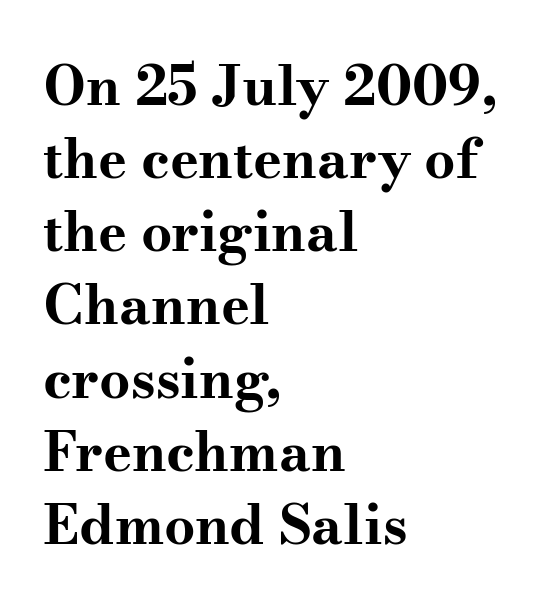
Q: Is the text bold? A: Yes.
Q: Is the text italic (slanted)? A: No, it is upright.
Q: Is the typeface a serif or a sans-serif typeface? A: Serif.
Q: Is the text underlined? A: No.
Q: How is the paragraph aligned? A: Left-aligned.
Q: Is the spacing between letters normal or unusually wide? A: Normal.
Q: Is the spacing between lines tight, normal or loose? A: Normal.
Q: Width (condensed, normal, or wide)? A: Wide.
Q: Stroke contrast? A: Medium.
Q: x-height? A: Small.
Q: Monospaced? A: No.
